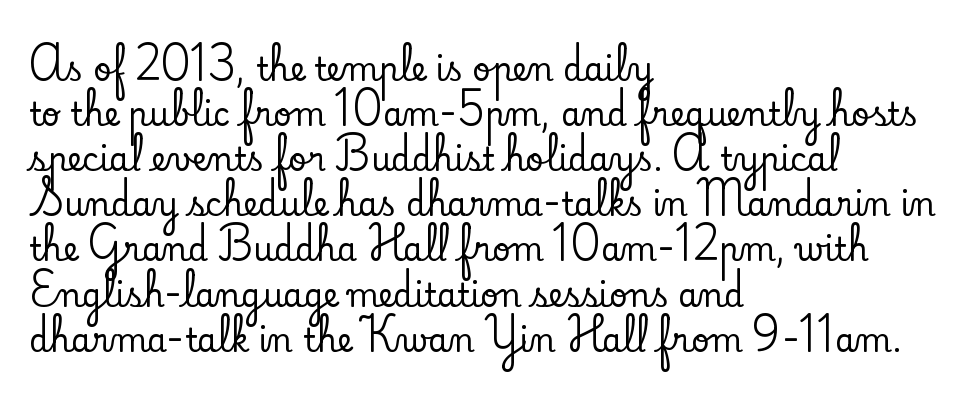
{"serif": "yes", "italic": "no", "width": "normal", "stroke_contrast": "low", "x_height": "small", "monospaced": "no", "underline": "no", "align": "left", "line_spacing": "normal", "line_spacing_ratio": 1.41, "letter_spacing": "normal", "letter_spacing_em": 0.0, "glyph_px": 32}
